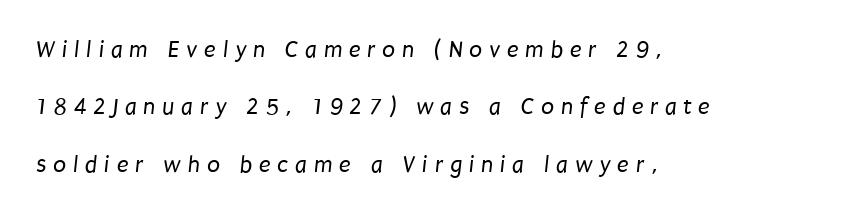
Q: Is the text bold? A: No.
Q: Is the text underlined? A: No.
Q: How is the paragraph aligned? A: Left-aligned.
Q: Is the spacing between letters normal or unusually wide? A: Unusually wide.
Q: Is the spacing between lines tight, normal or loose? A: Loose.
